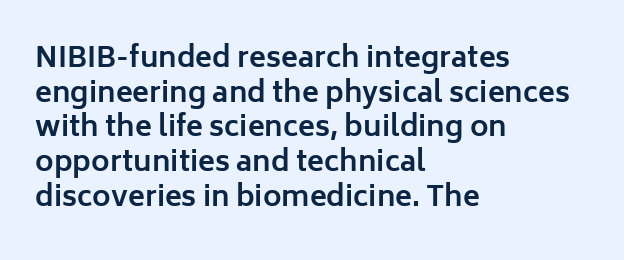
Spacing verdict: proportional, widths tailored to each character. The face used here has the dense, thick strokes of a bold. Posture: upright roman. Type without underlining. Students, note that the glyphs here touch the page at normal intervals. The text was rendered using a sans face with plain stroke endings.
